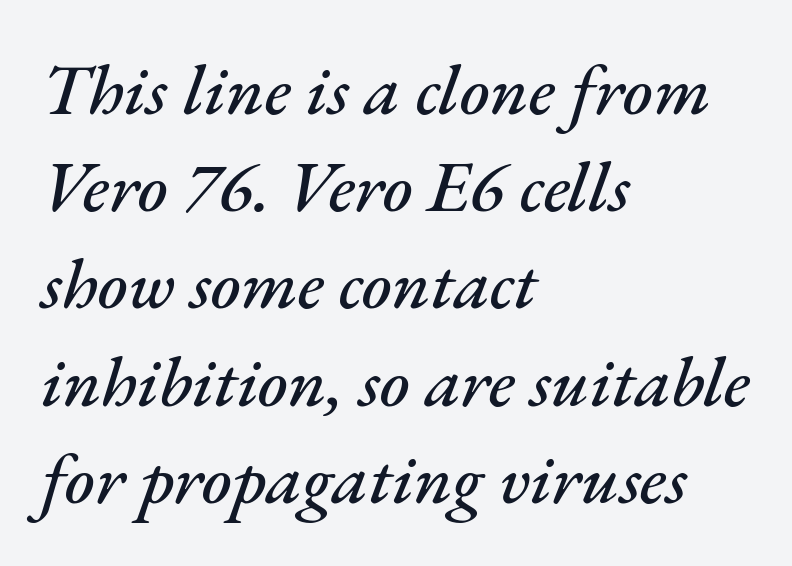
Q: Is the text italic (slanted)? A: Yes, it leans right by about 17 degrees.
Q: Is the text underlined? A: No.
Q: How is the paragraph aligned? A: Left-aligned.
Q: Is the spacing between letters normal or unusually wide? A: Normal.
Q: Is the spacing between lines tight, normal or loose? A: Normal.
Q: Width (condensed, normal, or wide)? A: Normal.
Q: Stroke contrast? A: Medium.
Q: x-height? A: Small.
Q: Monospaced? A: No.
